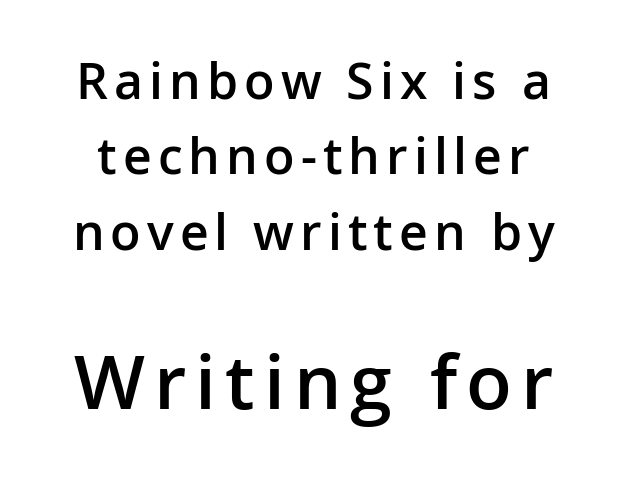
Proportional: the letters do not fall into vertical columns. Descenders hang freely into open space. Classification — sans serif. Ordinary non-slanted type is in use.
